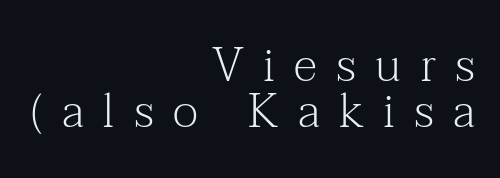
Posture: straight, roman, zero tilt. The specimen omits any rule beneath the text block's lines. Note the varied advance widths — an 'i' is clearly narrower than an 'm'. This sample trades vertical openness for compactness between lines. The font family rendered here belongs to the serif group. Observe the wide spacing: letters keep a clear distance from each other.
